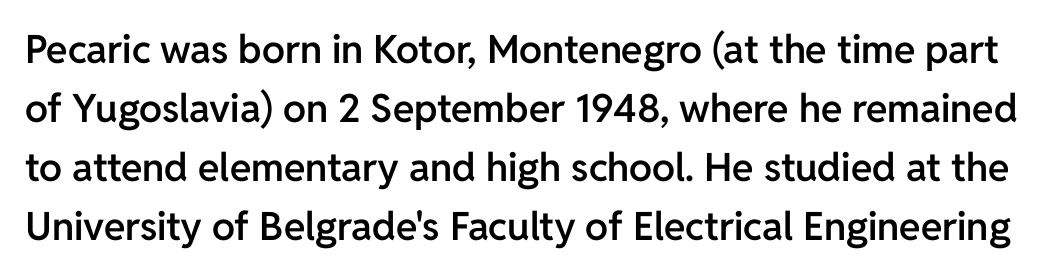
The image shows 39 px semibold sans-serif type, upright; set normal line spacing (1.51x), normal letter spacing, not underlined; low stroke contrast and a medium x-height.
